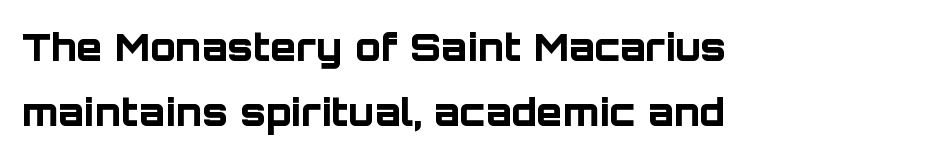
The image shows 38 px bold sans-serif type, upright; set left-aligned, line spacing 1.72x, normal letter spacing, not underlined; low stroke contrast and a large x-height.
